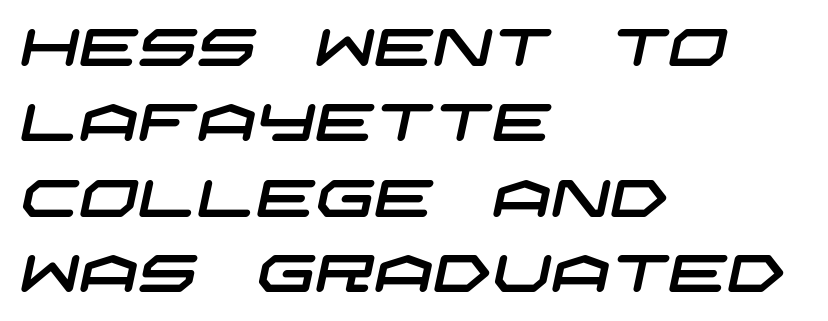
The image shows 52 px wide sans-serif type; set left-aligned, normal line spacing (1.45x), normal letter spacing, not underlined; low stroke contrast and a large x-height.
